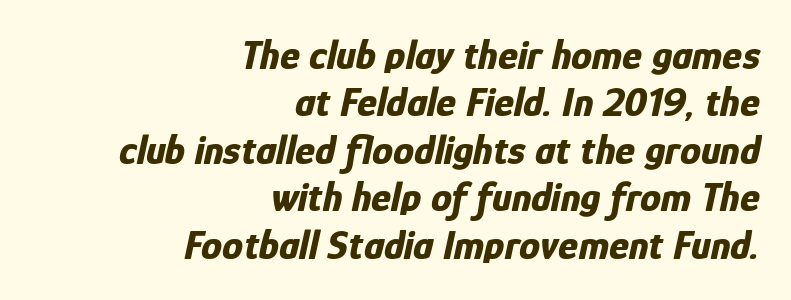
Q: Is the text bold? A: Yes.
Q: Is the text italic (slanted)? A: Yes, it leans right by about 12 degrees.
Q: Is the text underlined? A: No.
Q: How is the paragraph aligned? A: Right-aligned.
Q: Is the spacing between letters normal or unusually wide? A: Normal.
Q: Is the spacing between lines tight, normal or loose? A: Tight.
Q: Width (condensed, normal, or wide)? A: Condensed.
Q: Stroke contrast? A: Low.
Q: x-height? A: Medium.
Q: Monospaced? A: No.
